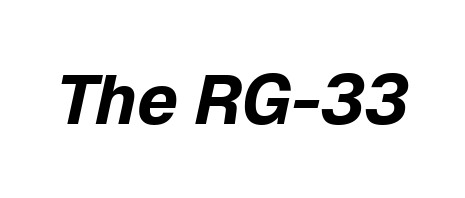
{"italic": "yes", "lean": "right", "slant_degrees": 12, "bold": "yes", "weight": "bold", "width": "normal", "stroke_contrast": "low", "x_height": "medium", "monospaced": "no", "underline": "no", "letter_spacing": "normal", "letter_spacing_em": 0.0, "glyph_px": 70}
